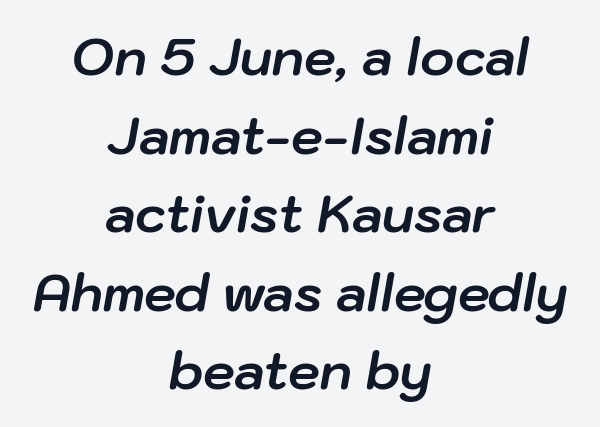
{"italic": "yes", "lean": "right", "slant_degrees": 10, "bold": "yes", "weight": "bold", "width": "normal", "stroke_contrast": "low", "x_height": "medium", "monospaced": "no", "underline": "no", "align": "center", "line_spacing": "normal", "line_spacing_ratio": 1.54, "letter_spacing": "normal", "letter_spacing_em": 0.0, "glyph_px": 51}
